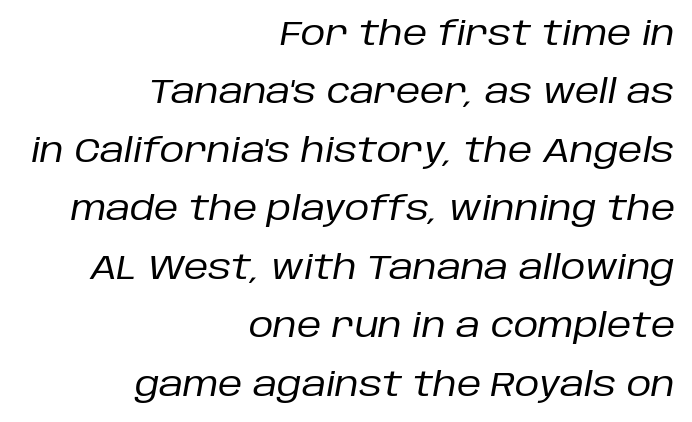
The image shows 34 px regular-weight type, italic (leaning right); set right-aligned, line spacing 1.72x, normal letter spacing, not underlined; low stroke contrast and a large x-height.
